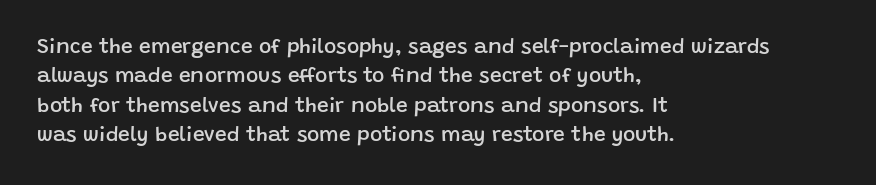
The space between consecutive lines is moderate. Its strokes are somewhat broadened, the hallmark of semibold type. Tracking value appears to be zero — textbook default spacing. These lines are set flush left with a ragged right edge. Underlining? Definitely not there. If you drew a line through each stem, it would be perfectly vertical.
